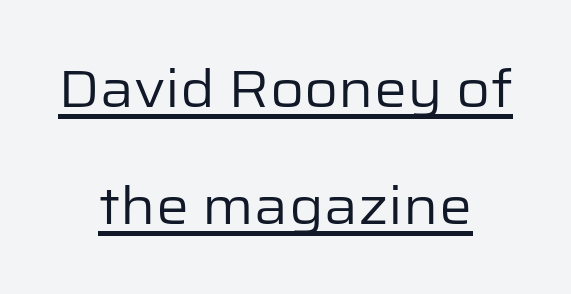
{"serif": "no", "italic": "no", "bold": "no", "weight": "regular", "width": "normal", "stroke_contrast": "low", "x_height": "medium", "monospaced": "no", "underline": "yes", "align": "center", "line_spacing": "loose", "line_spacing_ratio": 2.25, "letter_spacing": "normal", "letter_spacing_em": 0.0, "glyph_px": 52}
